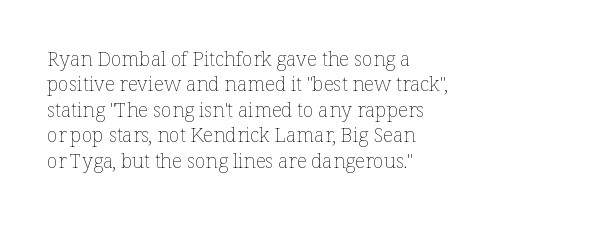
The rows are spaced the way most documents space them. Weight: in the light-to-regular range. Each word holds together tightly as a unit, with standard inter-letter gaps. Nobody drew a line under any word here.
